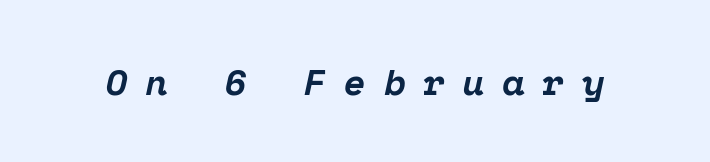
Between one letter and the next there's a generous, obvious gap. A full-strength bold gives these letters their thick strokes. The passage shown is not underscored anywhere. Observe the lean: these are italic letterforms.
